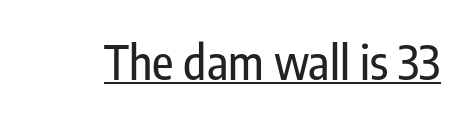
Q: Is the text italic (slanted)? A: No, it is upright.
Q: Is the typeface a serif or a sans-serif typeface? A: Sans-serif.
Q: Is the text underlined? A: Yes.
Q: Is the spacing between letters normal or unusually wide? A: Normal.
Q: Width (condensed, normal, or wide)? A: Condensed.
Q: Stroke contrast? A: Low.
Q: x-height? A: Medium.
Q: Monospaced? A: No.
